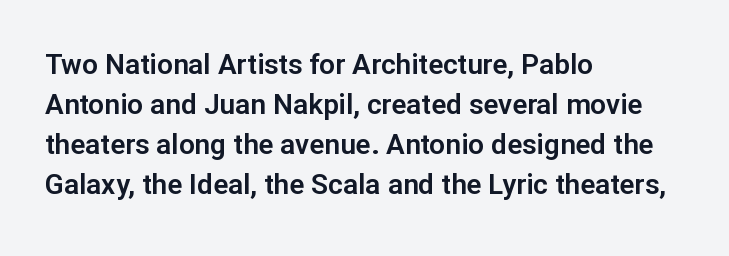
{"serif": "no", "italic": "no", "width": "normal", "stroke_contrast": "low", "x_height": "medium", "monospaced": "no", "underline": "no", "align": "left", "line_spacing": "normal", "line_spacing_ratio": 1.43, "letter_spacing": "normal", "letter_spacing_em": 0.0, "glyph_px": 28}
